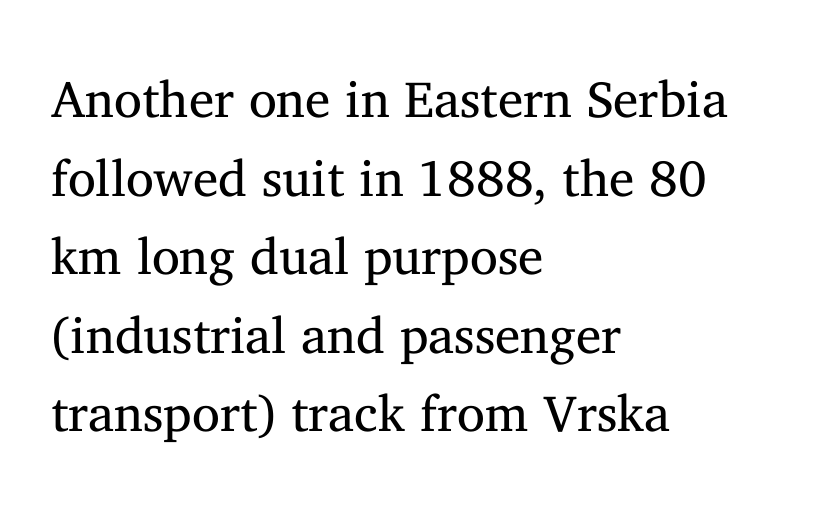
The image shows 51 px regular-weight serif type, upright; set left-aligned, normal line spacing (1.54x), normal letter spacing, not underlined; medium stroke contrast and a medium x-height.
